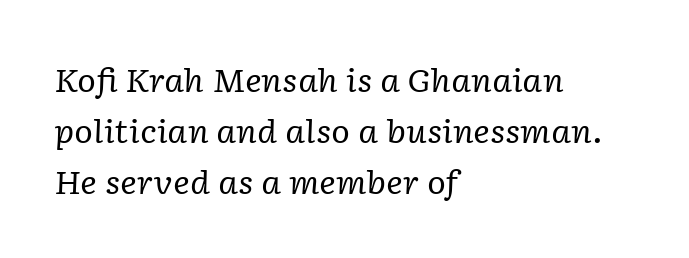
The image shows 32 px regular-weight serif type, italic (leaning right); set left-aligned, normal line spacing (1.59x), normal letter spacing, not underlined; low stroke contrast and a medium x-height.
